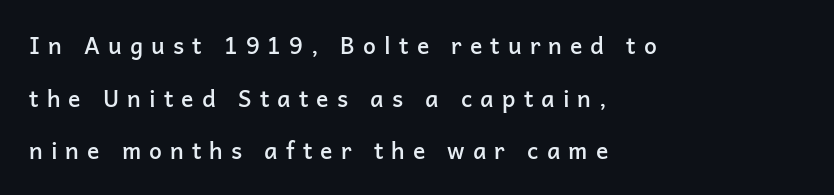
The image shows 23 px text type, upright; set left-aligned, loose line spacing (2.29x), unusually wide letter spacing (+0.35 em), not underlined.
